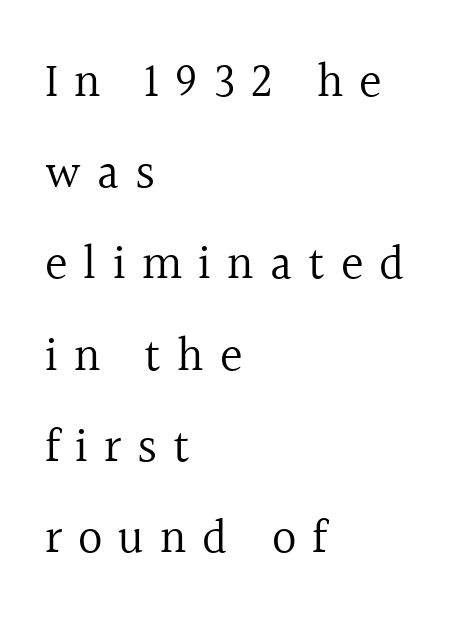
The lines are spread far apart with generous leading. The rendering anchors every line to the left-hand side. The characters display serif detailing at their extremities. Unmarked baselines from the first word to the last. The weight tops out at a normal text grade.
